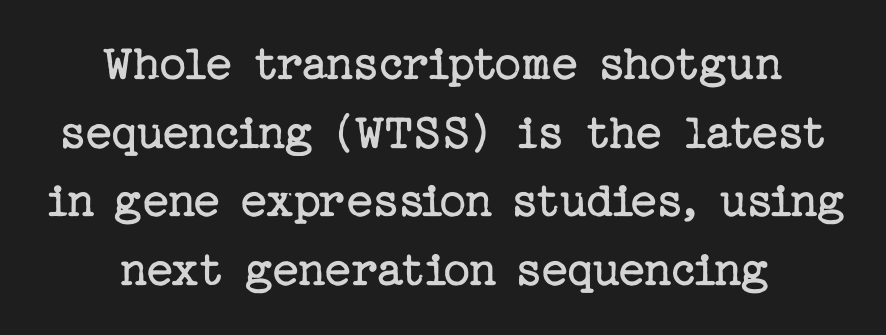
Tracking value appears to be zero — textbook default spacing. Regarding serifs, this sample has them. Vertical spacing — default. No extra ink here — the face is not bold.
